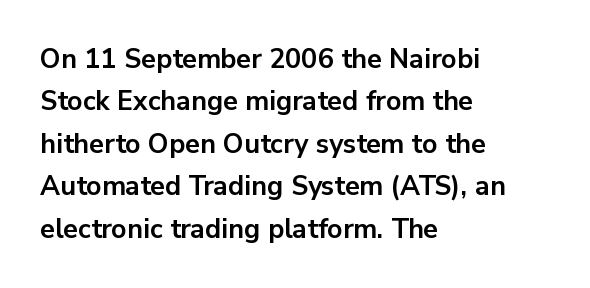
Q: Is the text bold? A: Yes.
Q: Is the text italic (slanted)? A: No, it is upright.
Q: Is the text underlined? A: No.
Q: How is the paragraph aligned? A: Left-aligned.
Q: Is the spacing between letters normal or unusually wide? A: Normal.
Q: Is the spacing between lines tight, normal or loose? A: Normal.
